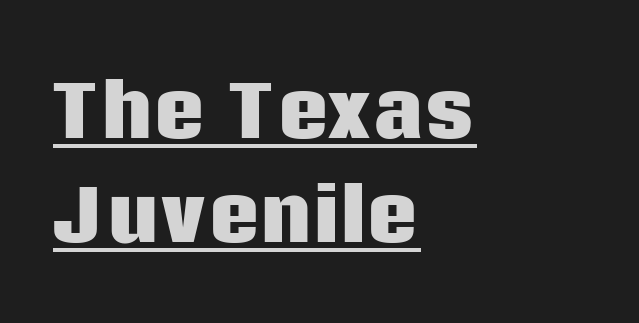
The rendering uses the underline text-decoration. Letter spacing: default. Summary of vertical rhythm: regular, with standard interline spacing. I'd call this a sans setting — the letters go barefoot. Short and long lines alike share a common starting point at left.
